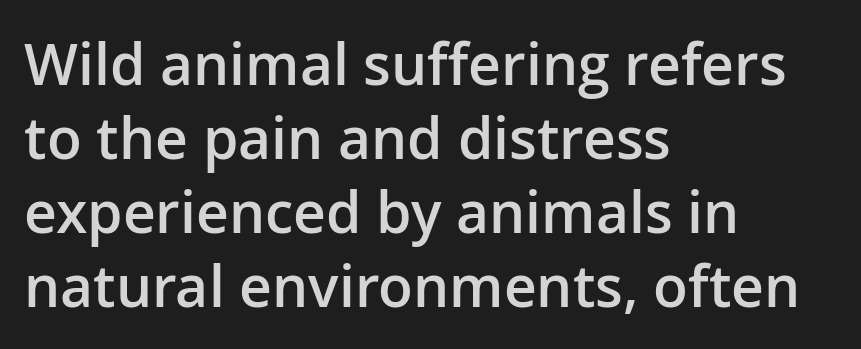
Q: Is the text bold? A: Semi-bold.
Q: Is the text italic (slanted)? A: No, it is upright.
Q: Is the typeface a serif or a sans-serif typeface? A: Sans-serif.
Q: Is the text underlined? A: No.
Q: How is the paragraph aligned? A: Left-aligned.
Q: Is the spacing between letters normal or unusually wide? A: Normal.
Q: Is the spacing between lines tight, normal or loose? A: Normal.
Q: Width (condensed, normal, or wide)? A: Normal.
Q: Stroke contrast? A: Low.
Q: x-height? A: Medium.
Q: Monospaced? A: No.
